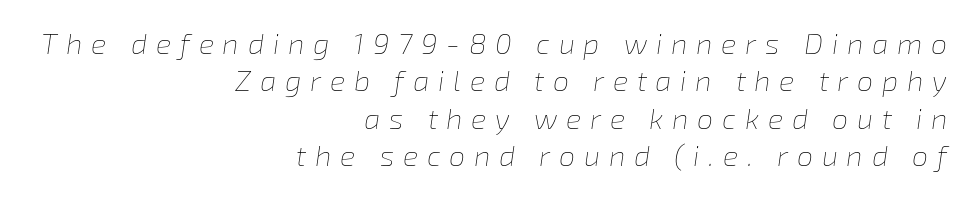
{"italic": "yes", "lean": "right", "slant_degrees": 8, "bold": "no", "weight": "thin", "width": "normal", "stroke_contrast": "low", "x_height": "medium", "monospaced": "no", "underline": "no", "align": "right", "line_spacing": "normal", "line_spacing_ratio": 1.29, "letter_spacing": "wide", "letter_spacing_em": 0.3, "glyph_px": 29}
